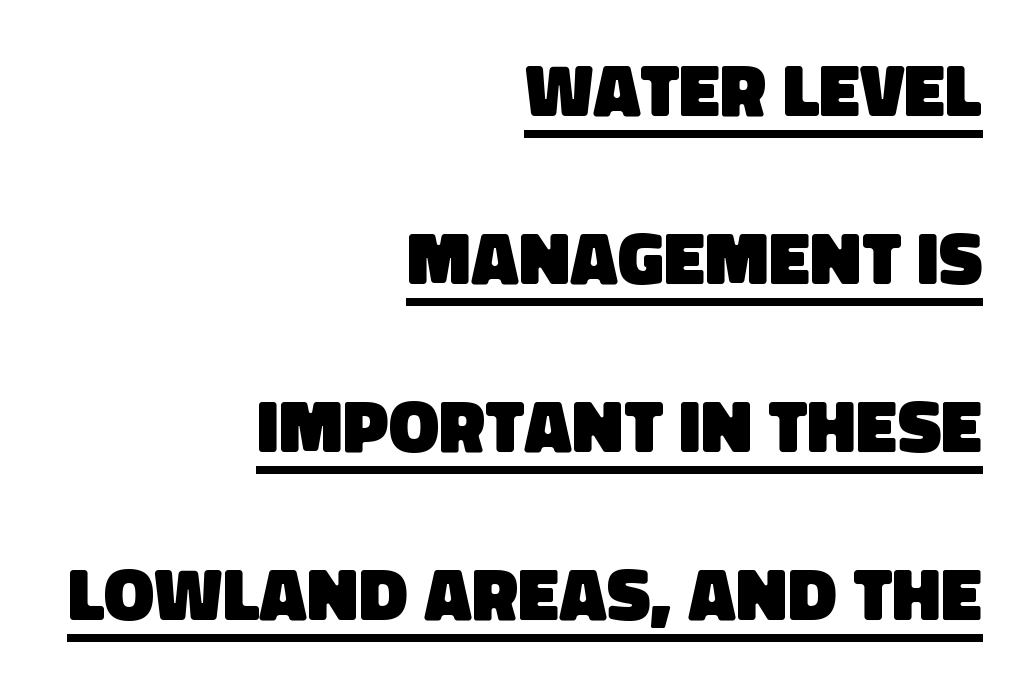
Q: Is the text bold? A: Yes.
Q: Is the typeface a serif or a sans-serif typeface? A: Sans-serif.
Q: Is the text underlined? A: Yes.
Q: How is the paragraph aligned? A: Right-aligned.
Q: Is the spacing between letters normal or unusually wide? A: Normal.
Q: Is the spacing between lines tight, normal or loose? A: Loose.
Q: Width (condensed, normal, or wide)? A: Normal.
Q: Stroke contrast? A: Low.
Q: x-height? A: Large.
Q: Monospaced? A: No.
